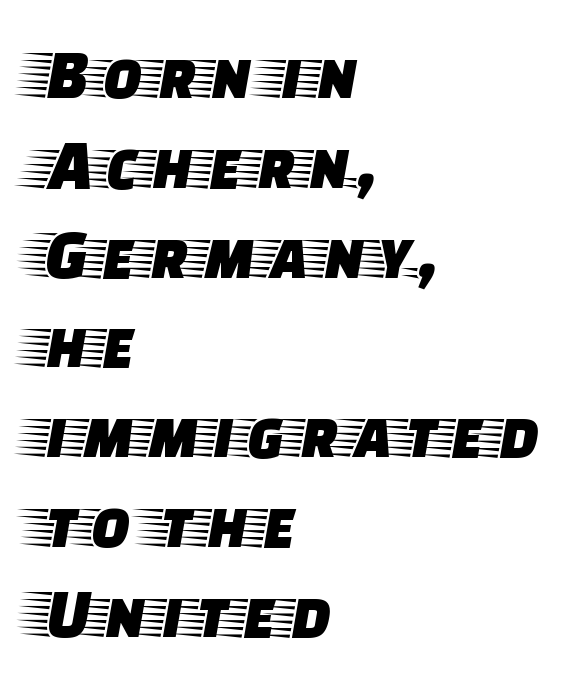
The line texture is even and compact thanks to regular tracking. Does the type have serifs? Yes, each stem ends in a small foot. The space directly below the letters is spotless. The rendering uses natural spacing where letterforms have individual widths.
